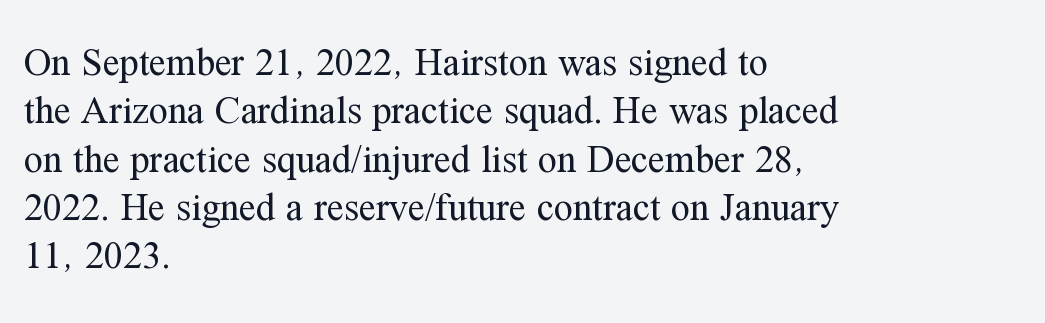
The image shows 38 px regular-weight serif type, upright; set left-aligned, normal line spacing (1.27x), normal letter spacing, not underlined; medium stroke contrast and a medium x-height.
